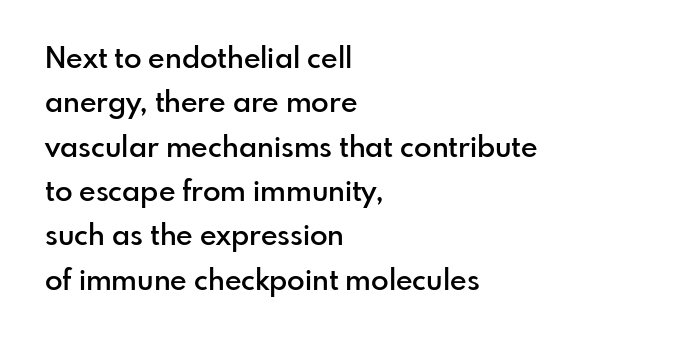
Q: Is the text bold? A: Semi-bold.
Q: Is the text italic (slanted)? A: No, it is upright.
Q: Is the typeface a serif or a sans-serif typeface? A: Sans-serif.
Q: Is the text underlined? A: No.
Q: How is the paragraph aligned? A: Left-aligned.
Q: Is the spacing between letters normal or unusually wide? A: Normal.
Q: Is the spacing between lines tight, normal or loose? A: Normal.
Q: Width (condensed, normal, or wide)? A: Normal.
Q: Stroke contrast? A: Low.
Q: x-height? A: Small.
Q: Monospaced? A: No.
